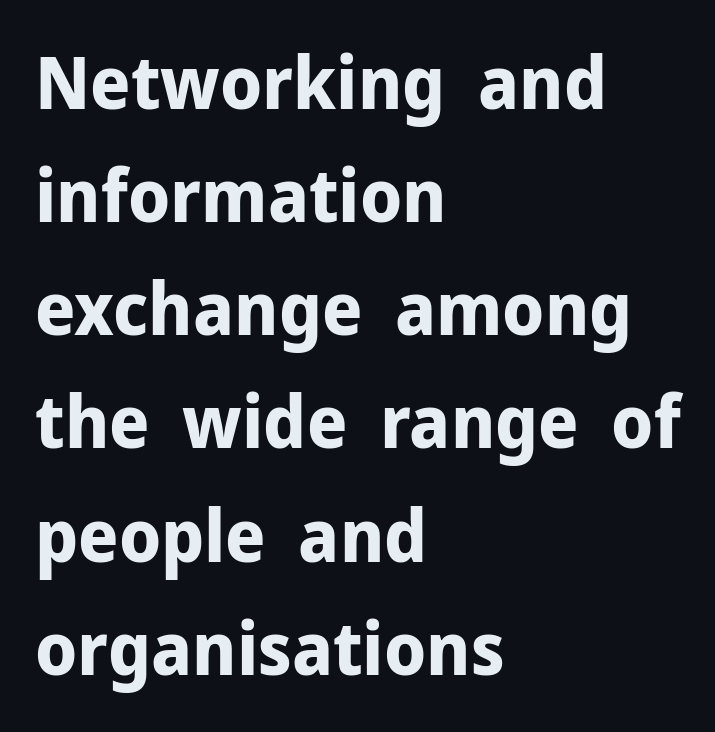
{"serif": "no", "italic": "no", "bold": "yes", "weight": "bold", "width": "normal", "stroke_contrast": "low", "x_height": "medium", "monospaced": "no", "underline": "no", "align": "left", "line_spacing": "normal", "line_spacing_ratio": 1.55, "letter_spacing": "normal", "letter_spacing_em": 0.0, "glyph_px": 73}
